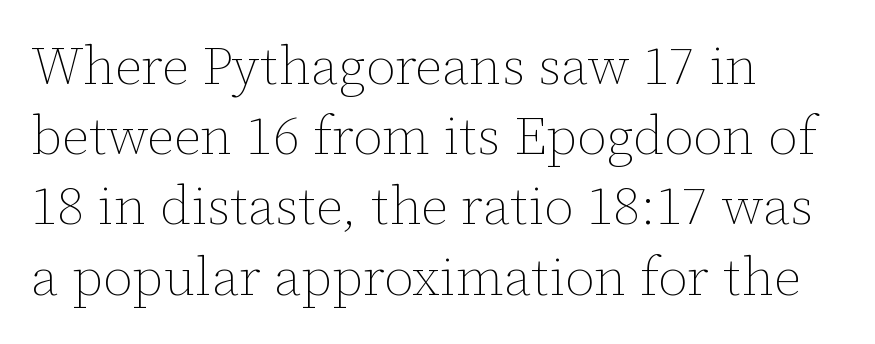
{"italic": "no", "bold": "no", "weight": "thin", "width": "normal", "stroke_contrast": "low", "x_height": "medium", "monospaced": "no", "underline": "no", "align": "left", "line_spacing": "normal", "line_spacing_ratio": 1.3, "letter_spacing": "normal", "letter_spacing_em": 0.0, "glyph_px": 54}
